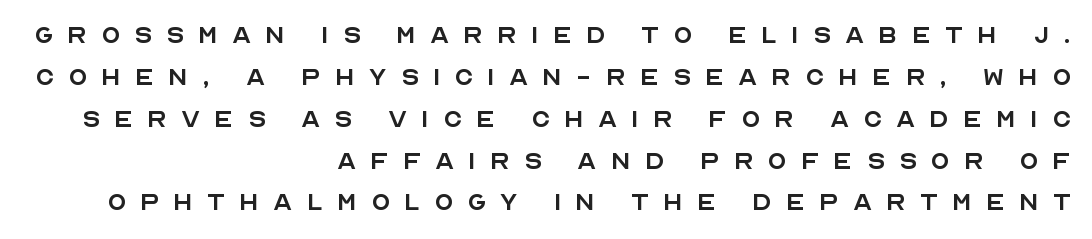
This sample has the flowing, uneven cadence of proportional lettering. Characters remain perfectly vertical along every line. A normal amount of white space separates one row of letters from the next. Nope, no serifs anywhere on these letters. Here the glyphs are tracked loosely, breaking word shapes into spaced letters. Is the stroke heavy? The answer is a plain regular-or-lighter.
